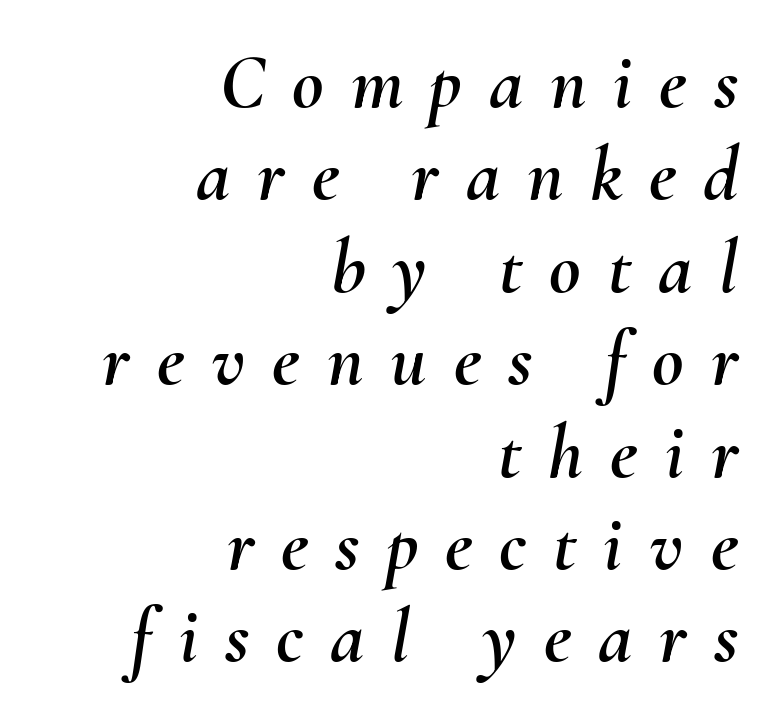
The image shows 77 px text type, italic (leaning right); set right-aligned, line spacing 1.2x, unusually wide letter spacing (+0.35 em), not underlined; medium stroke contrast and a small x-height.
